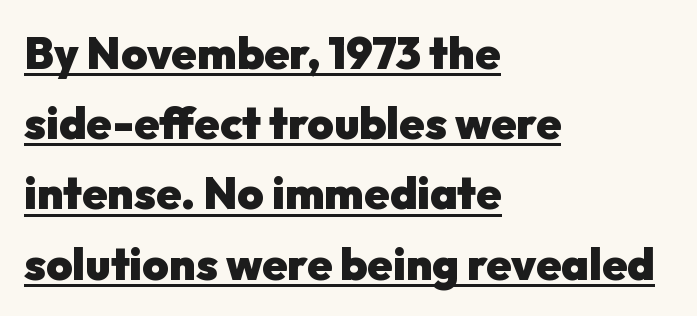
Q: Is the text bold? A: Yes.
Q: Is the text italic (slanted)? A: No, it is upright.
Q: Is the typeface a serif or a sans-serif typeface? A: Sans-serif.
Q: Is the text underlined? A: Yes.
Q: How is the paragraph aligned? A: Left-aligned.
Q: Is the spacing between letters normal or unusually wide? A: Normal.
Q: Is the spacing between lines tight, normal or loose? A: Normal.
Q: Width (condensed, normal, or wide)? A: Normal.
Q: Stroke contrast? A: Low.
Q: x-height? A: Medium.
Q: Monospaced? A: No.
